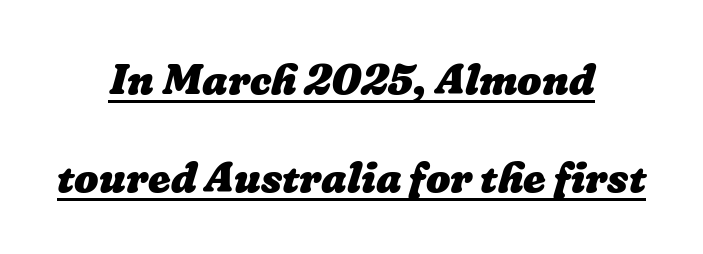
The image shows 43 px heavy type; set centered, loose line spacing (2.27x), normal letter spacing, underlined; low stroke contrast and a medium x-height.
